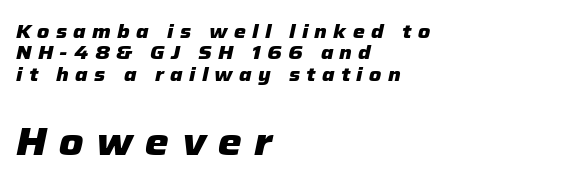
The image shows 38 px heavy type, italic (leaning right); set left-aligned, tight line spacing (1.13x), unusually wide letter spacing (+0.33 em), not underlined; the second (bottom) block is 2.0x larger; low stroke contrast and a medium x-height.
